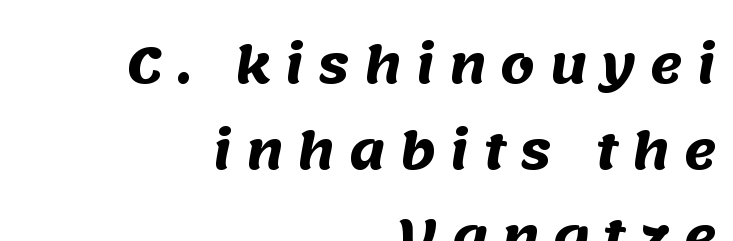
Q: Is the text bold? A: Yes.
Q: Is the typeface a serif or a sans-serif typeface? A: Sans-serif.
Q: Is the text underlined? A: No.
Q: How is the paragraph aligned? A: Right-aligned.
Q: Is the spacing between letters normal or unusually wide? A: Unusually wide.
Q: Width (condensed, normal, or wide)? A: Normal.
Q: Stroke contrast? A: Medium.
Q: x-height? A: Large.
Q: Monospaced? A: No.
